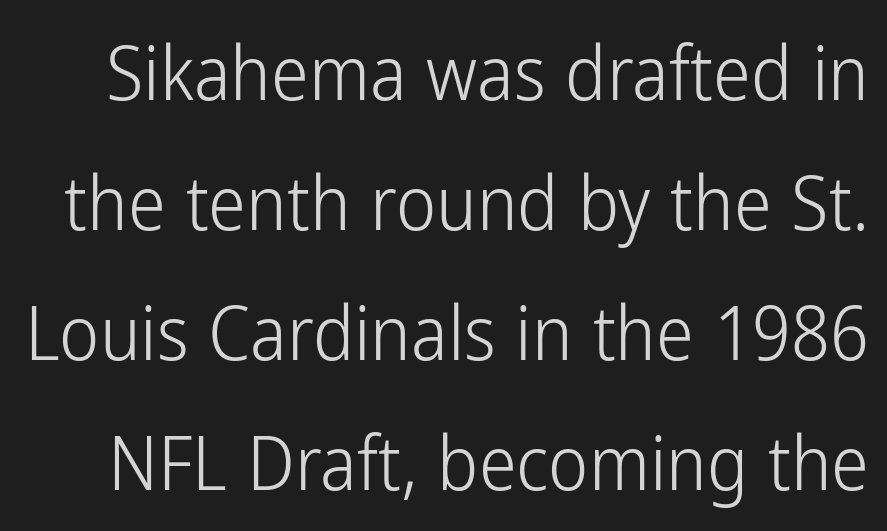
{"serif": "no", "italic": "no", "bold": "no", "weight": "light", "width": "condensed", "stroke_contrast": "low", "x_height": "medium", "monospaced": "no", "underline": "no", "line_spacing_ratio": 1.71, "letter_spacing": "normal", "letter_spacing_em": 0.0, "glyph_px": 76}
